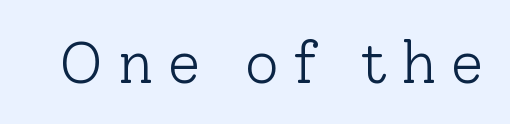
The image shows 59 px light serif type, upright; set unusually wide letter spacing (+0.24 em), not underlined; low stroke contrast and a medium x-height.
